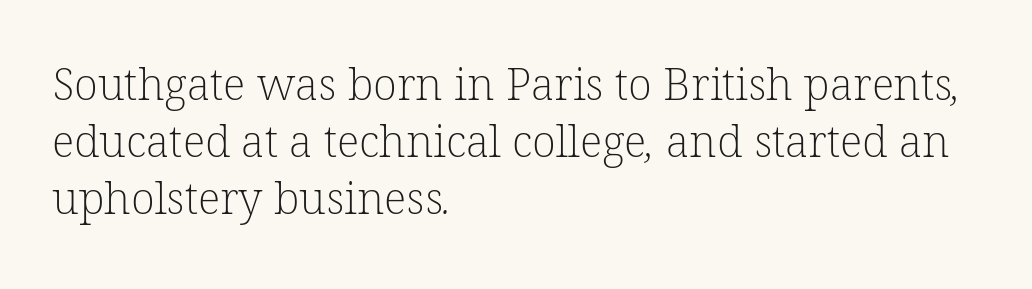
{"serif": "yes", "bold": "no", "weight": "light", "width": "normal", "stroke_contrast": "low", "x_height": "medium", "monospaced": "no", "underline": "no", "align": "left", "line_spacing": "normal", "line_spacing_ratio": 1.3, "letter_spacing": "normal", "letter_spacing_em": 0.0, "glyph_px": 44}
